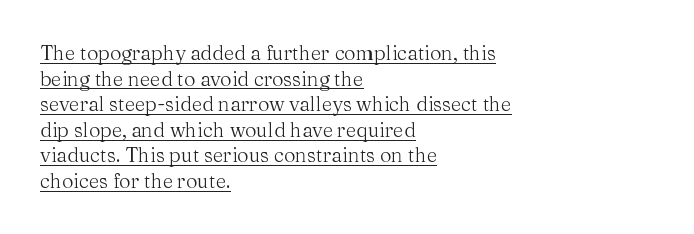
Q: Is the text bold? A: No.
Q: Is the text italic (slanted)? A: No, it is upright.
Q: Is the text underlined? A: Yes.
Q: How is the paragraph aligned? A: Left-aligned.
Q: Is the spacing between letters normal or unusually wide? A: Normal.
Q: Is the spacing between lines tight, normal or loose? A: Normal.
